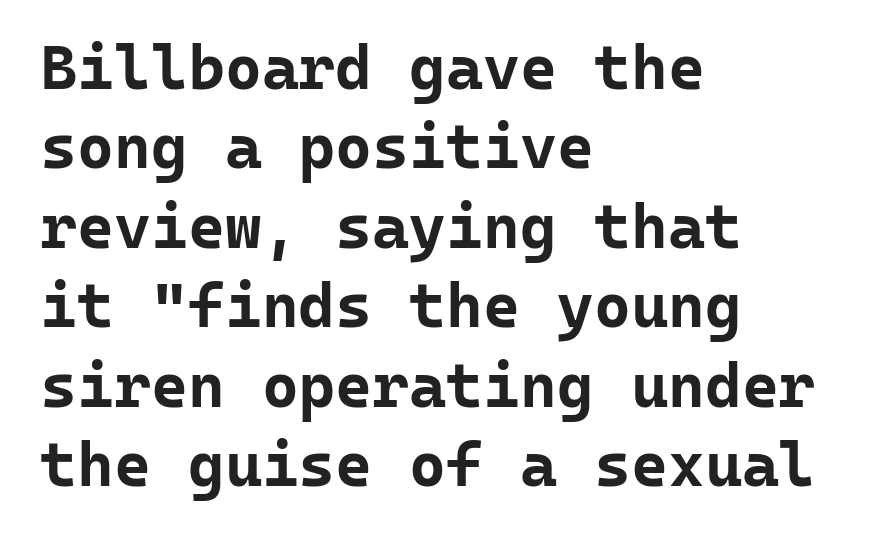
The image shows 63 px bold sans-serif type, upright, monospaced; set left-aligned, normal line spacing (1.26x), normal letter spacing, not underlined; low stroke contrast and a medium x-height.
